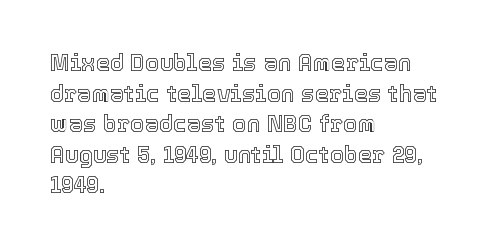
Q: Is the text italic (slanted)? A: No, it is upright.
Q: Is the text underlined? A: No.
Q: How is the paragraph aligned? A: Left-aligned.
Q: Is the spacing between letters normal or unusually wide? A: Normal.
Q: Is the spacing between lines tight, normal or loose? A: Normal.
